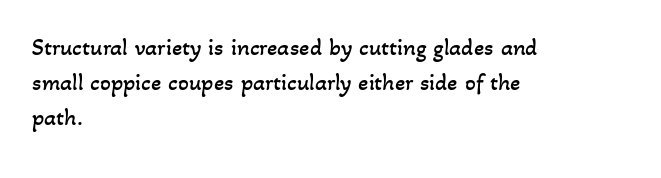
{"bold": "no", "underline": "no", "align": "left", "line_spacing": "normal", "line_spacing_ratio": 1.45, "letter_spacing": "normal", "letter_spacing_em": 0.0, "glyph_px": 24}
